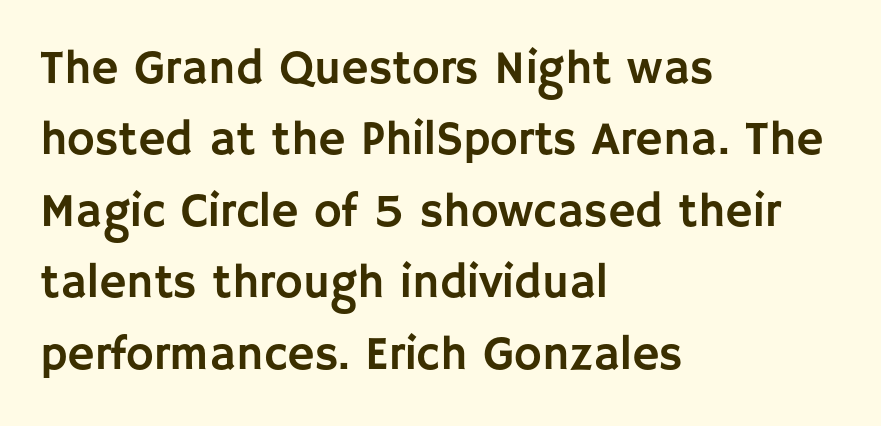
The image shows 47 px sans-serif type, upright; set left-aligned, normal line spacing (1.52x), normal letter spacing, not underlined; low stroke contrast and a large x-height.
